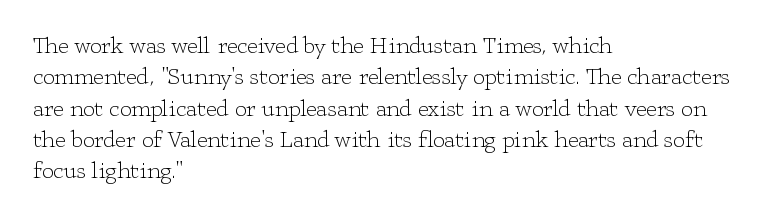
One glance says typical: line gaps are just what's usual. What stands out about the letter spacing? Nothing — it is the standard amount. This reads as an unemphasized weight, regular at the heaviest. The text block is weighted toward the left margin, trailing off unevenly rightward. Descender tails drop into unmarked territory. The specimen reads as upright at a glance.
